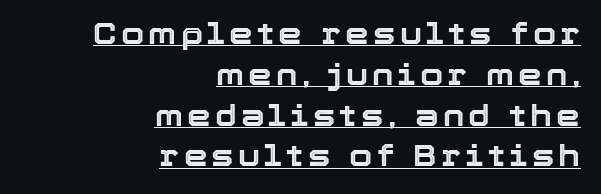
{"italic": "no", "width": "normal", "x_height": "medium", "monospaced": "no", "underline": "yes", "align": "right", "line_spacing": "normal", "line_spacing_ratio": 1.36, "glyph_px": 30}
